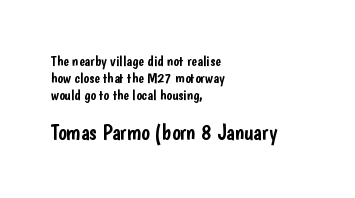
Q: Is the text italic (slanted)? A: No, it is upright.
Q: Is the text underlined? A: No.
Q: How is the paragraph aligned? A: Left-aligned.
Q: Is the spacing between letters normal or unusually wide? A: Normal.
Q: Is the spacing between lines tight, normal or loose? A: Tight.
Q: Which block of text is set in a larger size, the first (top) or the second (bottom)? A: The second (bottom) one.
